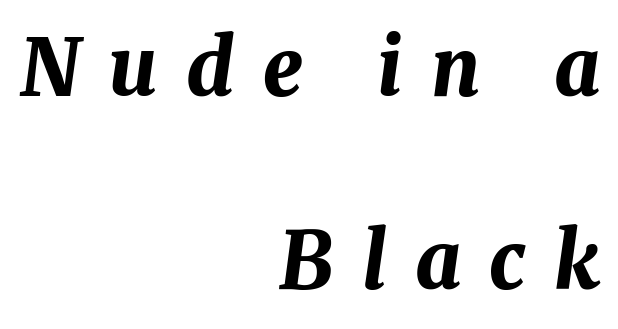
Q: Is the text bold? A: Yes.
Q: Is the text italic (slanted)? A: Yes, it leans right by about 8 degrees.
Q: Is the text underlined? A: No.
Q: How is the paragraph aligned? A: Right-aligned.
Q: Is the spacing between letters normal or unusually wide? A: Unusually wide.
Q: Is the spacing between lines tight, normal or loose? A: Loose.
Q: Width (condensed, normal, or wide)? A: Normal.
Q: Stroke contrast? A: Medium.
Q: x-height? A: Medium.
Q: Monospaced? A: No.
